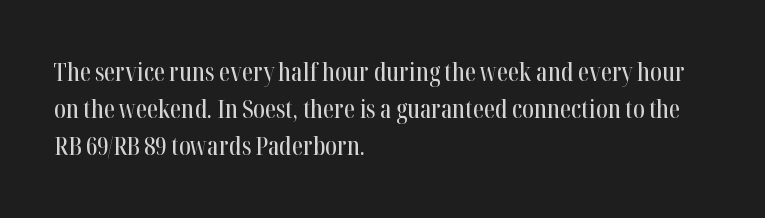
The image shows 25 px text type, upright; set left-aligned, normal line spacing (1.49x), normal letter spacing, not underlined.
